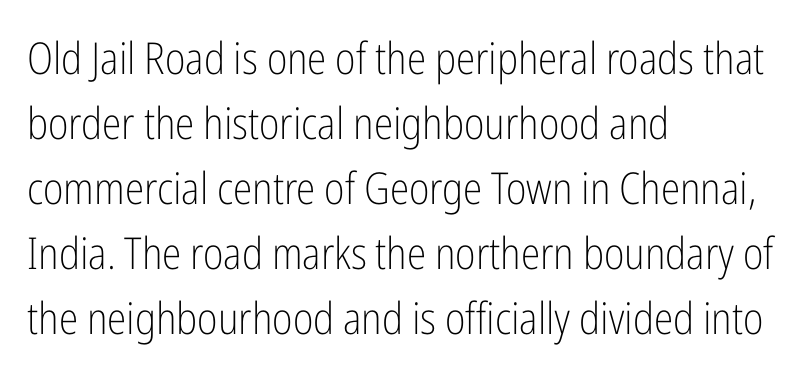
{"serif": "no", "italic": "no", "bold": "no", "weight": "light", "width": "condensed", "stroke_contrast": "low", "x_height": "medium", "monospaced": "no", "underline": "no", "align": "left", "line_spacing": "normal", "line_spacing_ratio": 1.48, "letter_spacing": "normal", "letter_spacing_em": 0.0, "glyph_px": 44}
